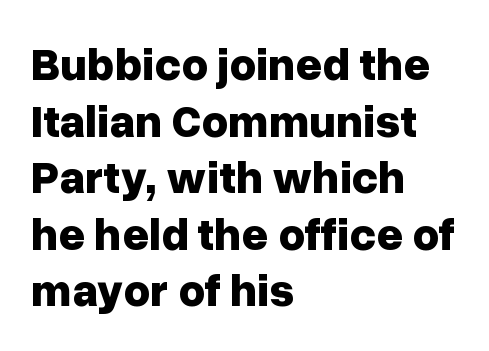
{"serif": "no", "italic": "no", "bold": "yes", "weight": "bold", "width": "normal", "stroke_contrast": "low", "x_height": "medium", "monospaced": "no", "underline": "no", "align": "left", "line_spacing_ratio": 1.23, "letter_spacing": "normal", "letter_spacing_em": 0.0, "glyph_px": 46}
